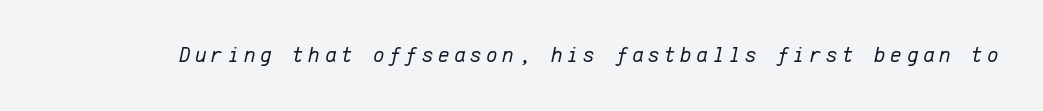
The image shows 22 px text type, italic (leaning right); set unusually wide letter spacing (+0.21 em), not underlined.
